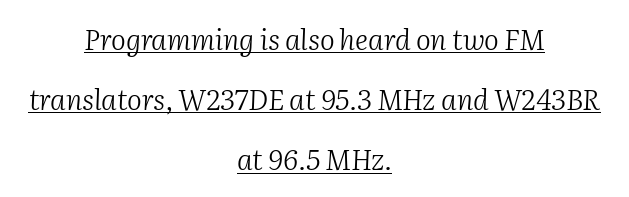
The image shows 28 px light serif type, italic (leaning right); set centered, loose line spacing (2.15x), normal letter spacing, underlined; medium stroke contrast and a medium x-height.
